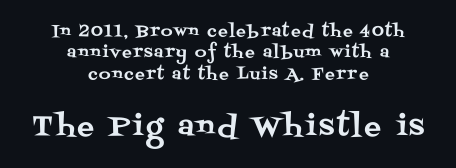
Q: Is the text italic (slanted)? A: No, it is upright.
Q: Is the typeface a serif or a sans-serif typeface? A: Serif.
Q: Is the text underlined? A: No.
Q: How is the paragraph aligned? A: Centered.
Q: Is the spacing between lines tight, normal or loose? A: Normal.
Q: Which block of text is set in a larger size, the first (top) or the second (bottom)? A: The second (bottom) one.
Q: Width (condensed, normal, or wide)? A: Normal.
Q: Stroke contrast? A: Medium.
Q: x-height? A: Large.
Q: Monospaced? A: No.
